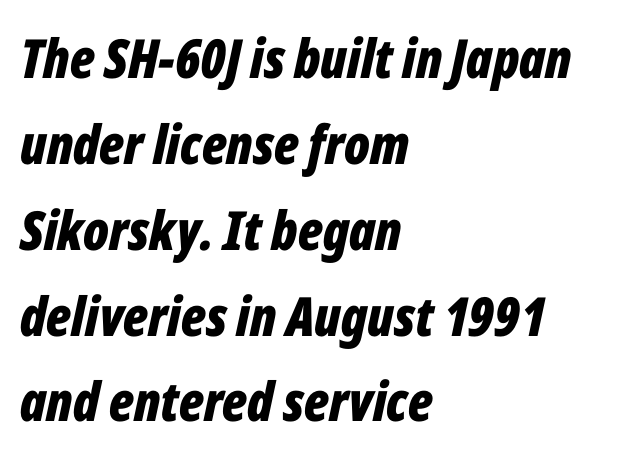
Type without underlining. The paragraph has a hard left edge and a soft right edge. A normal amount of white space separates one row of letters from the next. Looking at the ascenders, they clearly lean. Each letter keeps its own natural width here, so spacing adapts to shape. Does extra space separate the letters? No, they use regular spacing.
